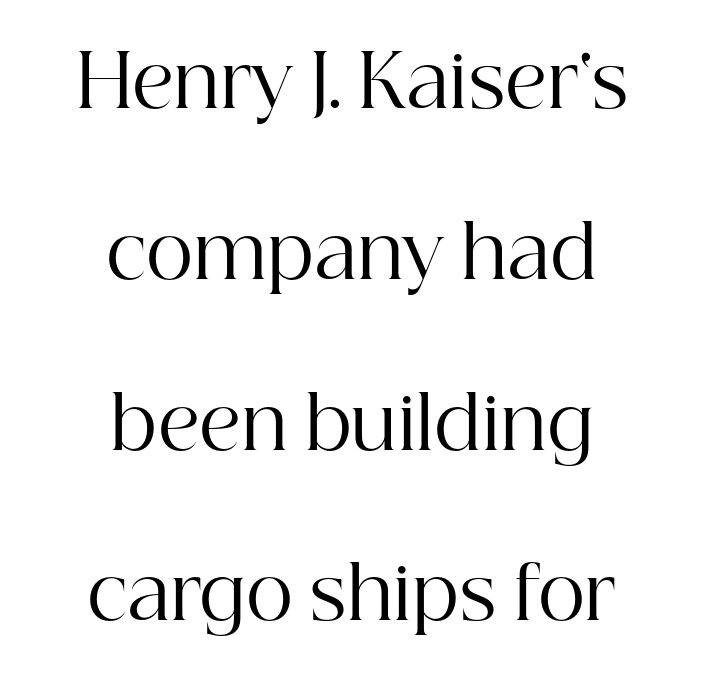
Q: Is the text bold? A: No.
Q: Is the text italic (slanted)? A: No, it is upright.
Q: Is the typeface a serif or a sans-serif typeface? A: Serif.
Q: Is the text underlined? A: No.
Q: How is the paragraph aligned? A: Centered.
Q: Is the spacing between letters normal or unusually wide? A: Normal.
Q: Is the spacing between lines tight, normal or loose? A: Loose.
Q: Width (condensed, normal, or wide)? A: Normal.
Q: Stroke contrast? A: High.
Q: x-height? A: Medium.
Q: Monospaced? A: No.
